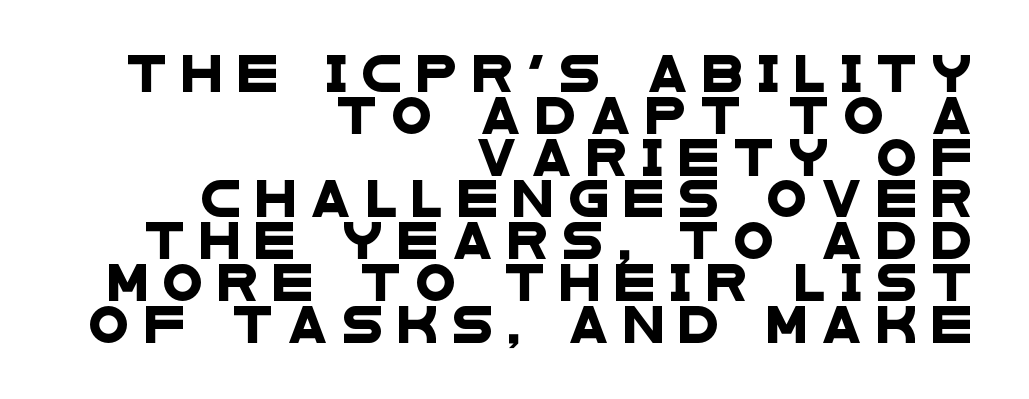
Q: Is the typeface a serif or a sans-serif typeface? A: Sans-serif.
Q: Is the text underlined? A: No.
Q: How is the paragraph aligned? A: Right-aligned.
Q: Is the spacing between letters normal or unusually wide? A: Unusually wide.
Q: Is the spacing between lines tight, normal or loose? A: Tight.
Q: Width (condensed, normal, or wide)? A: Wide.
Q: Stroke contrast? A: Low.
Q: x-height? A: Large.
Q: Monospaced? A: No.
